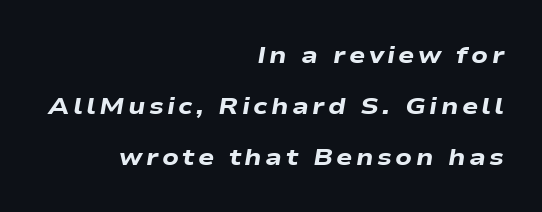
{"italic": "yes", "lean": "right", "slant_degrees": 9, "bold": "yes", "underline": "no", "align": "right", "line_spacing": "loose", "line_spacing_ratio": 2.12, "glyph_px": 24}
